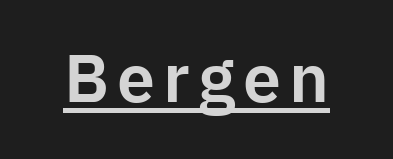
The image shows 68 px sans-serif type, upright; set underlined; low stroke contrast and a medium x-height.
